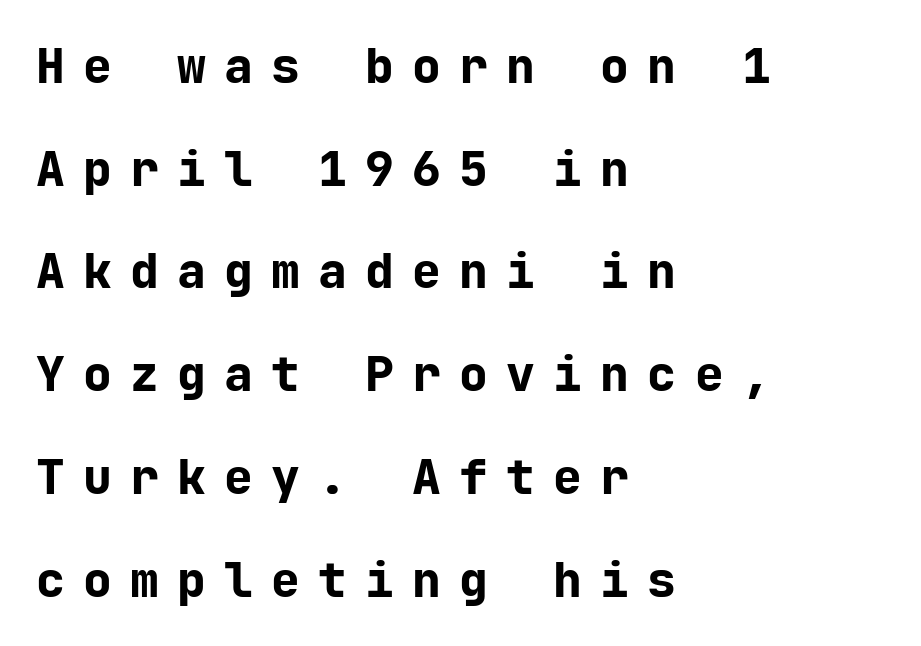
Q: Is the text bold? A: Yes.
Q: Is the text italic (slanted)? A: No, it is upright.
Q: Is the typeface a serif or a sans-serif typeface? A: Sans-serif.
Q: Is the text underlined? A: No.
Q: How is the paragraph aligned? A: Left-aligned.
Q: Is the spacing between letters normal or unusually wide? A: Unusually wide.
Q: Is the spacing between lines tight, normal or loose? A: Loose.
Q: Width (condensed, normal, or wide)? A: Normal.
Q: Stroke contrast? A: Low.
Q: x-height? A: Medium.
Q: Monospaced? A: Yes.
